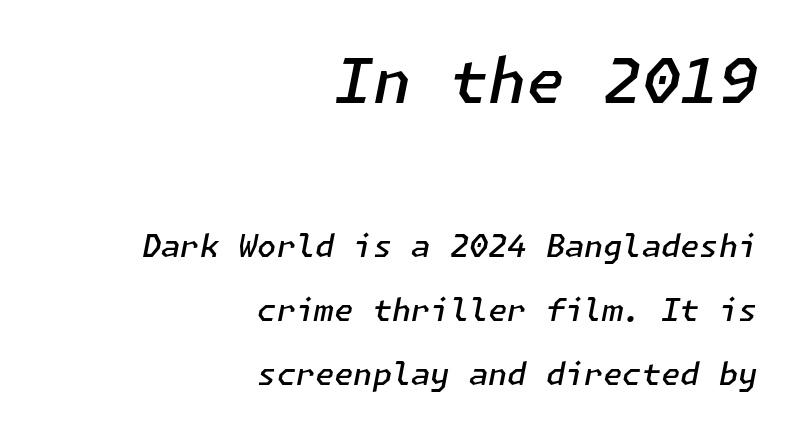
{"italic": "yes", "lean": "right", "slant_degrees": 11, "bold": "semi", "weight": "semibold", "width": "normal", "stroke_contrast": "low", "x_height": "medium", "underline": "no", "align": "right", "line_spacing": "loose", "line_spacing_ratio": 2.07, "letter_spacing": "normal", "letter_spacing_em": 0.0, "larger_block": "first", "size_ratio": 2.0, "glyph_px": 62}
